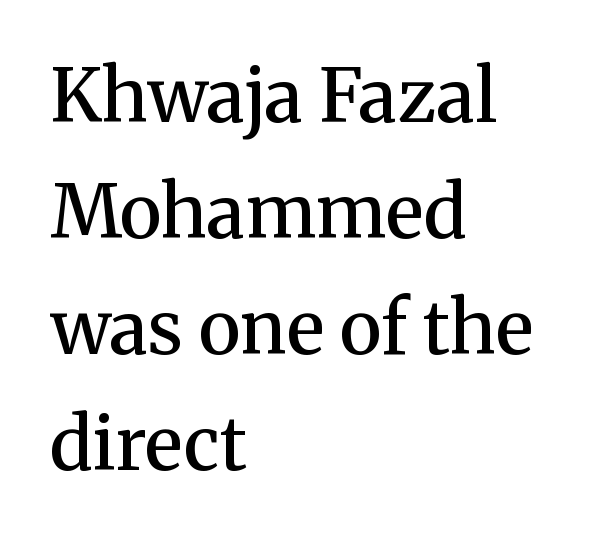
The passage shown stacks its lines at a standard gap. Is there any slant? The stems are plumb. Each word holds together tightly as a unit, with standard inter-letter gaps. The baseline area is clear.
